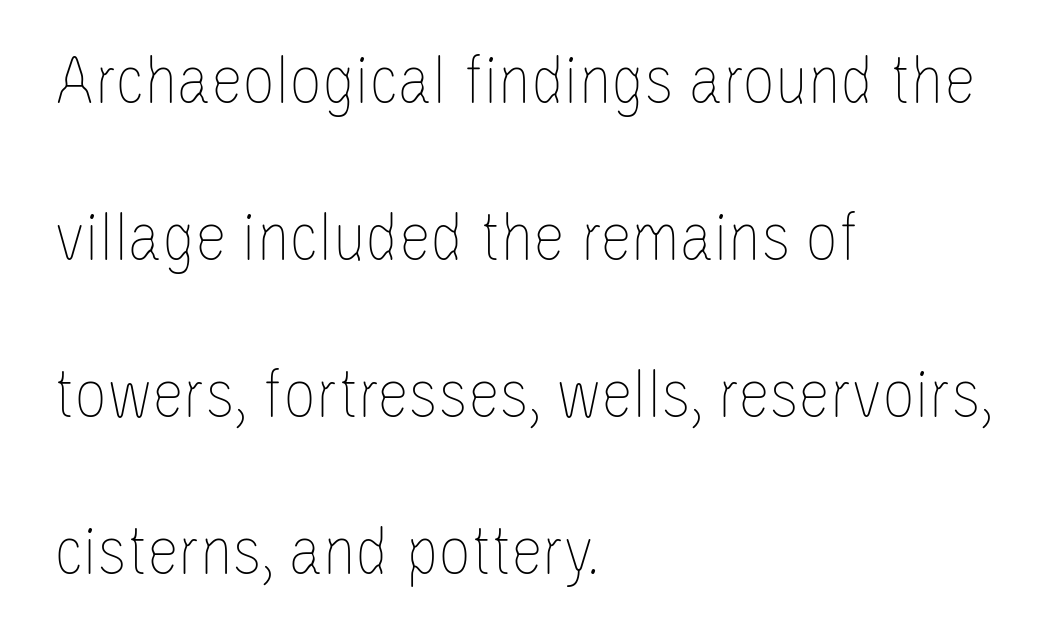
The font's upright variant was chosen for this text. These lines stack with their left ends in a neat column. The characters are drawn with everyday or finer stroke widths. Underline: absent.
